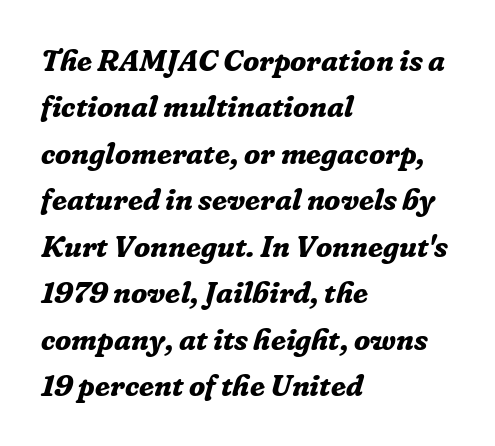
{"serif": "yes", "italic": "yes", "lean": "right", "slant_degrees": 16, "bold": "yes", "weight": "bold", "width": "normal", "stroke_contrast": "low", "x_height": "medium", "monospaced": "no", "underline": "no", "align": "left", "line_spacing": "normal", "line_spacing_ratio": 1.55, "letter_spacing": "normal", "letter_spacing_em": 0.0, "glyph_px": 30}
